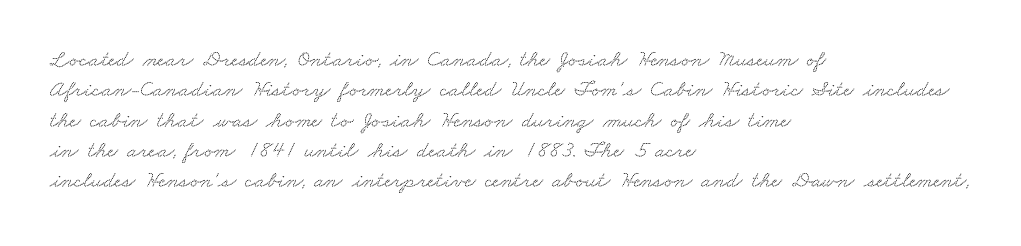
Each line starts at the same left margin while the right side varies. No extra tracking has been applied to these lines. One glance says typical: line gaps are just what's usual. The strip under each line holds only bare page.
